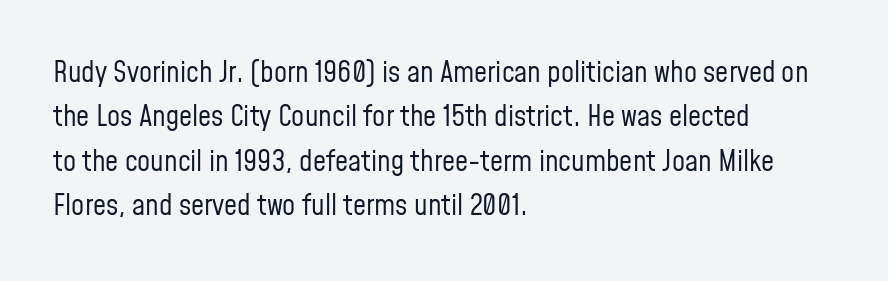
Default kerning and tracking; the words read as compact shapes. Style check: upright. This rendering features lettering with no underline. I'd call this a sans setting — the letters go barefoot. A typesetter would call this leading conventional body-copy spacing. Typeset ragged right — the left edge is the straight one.
